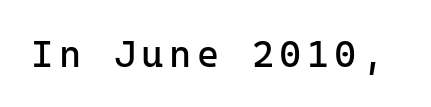
On a weight scale, this lands at 450 or below. When letters stand straight like this, we call the style roman or upright. The strip under each line holds only bare page. In terms of letterform style, serifs are entirely absent.
